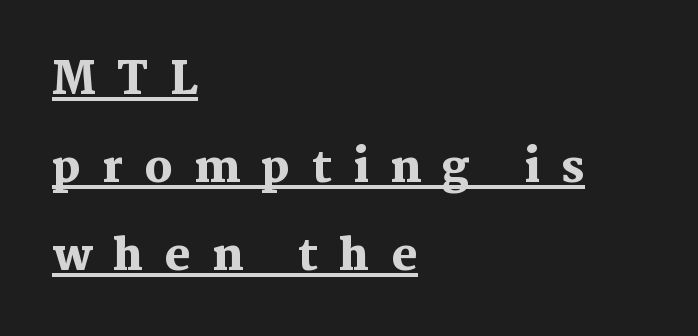
The characters look thick and weighty, a clear bold. Is the letter spacing exaggerated? Yes — the characters are pushed far apart. It's the straight-up-and-down kind of type. The setting favours the left margin, as ordinary paragraphs usually do.
